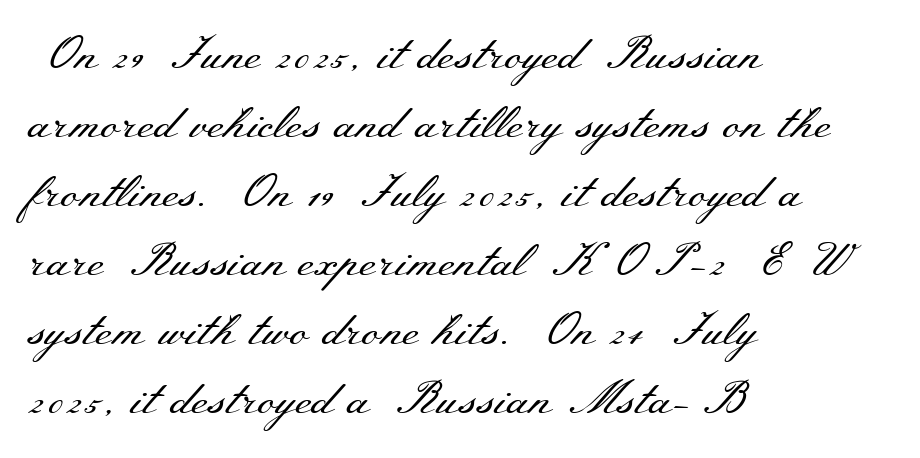
Q: Is the text bold? A: No.
Q: Is the text italic (slanted)? A: Yes.
Q: Is the typeface a serif or a sans-serif typeface? A: Serif.
Q: Is the text underlined? A: No.
Q: How is the paragraph aligned? A: Left-aligned.
Q: Is the spacing between letters normal or unusually wide? A: Normal.
Q: Is the spacing between lines tight, normal or loose? A: Normal.
Q: Width (condensed, normal, or wide)? A: Wide.
Q: Stroke contrast? A: Medium.
Q: x-height? A: Small.
Q: Monospaced? A: No.
